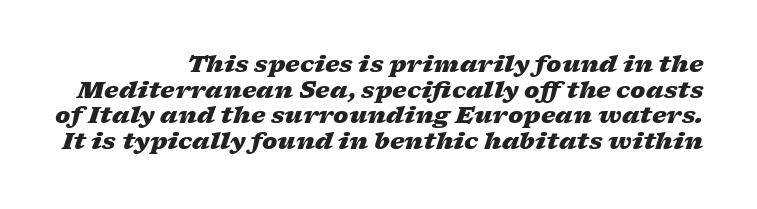
Baseline-to-baseline distance is barely more than the letter height. What stands out about the letter spacing? Nothing — it is the standard amount. Descenders hang freely into open space. Yep, that's italic — everything's leaning. The sample has been set heavy, in full bold.
